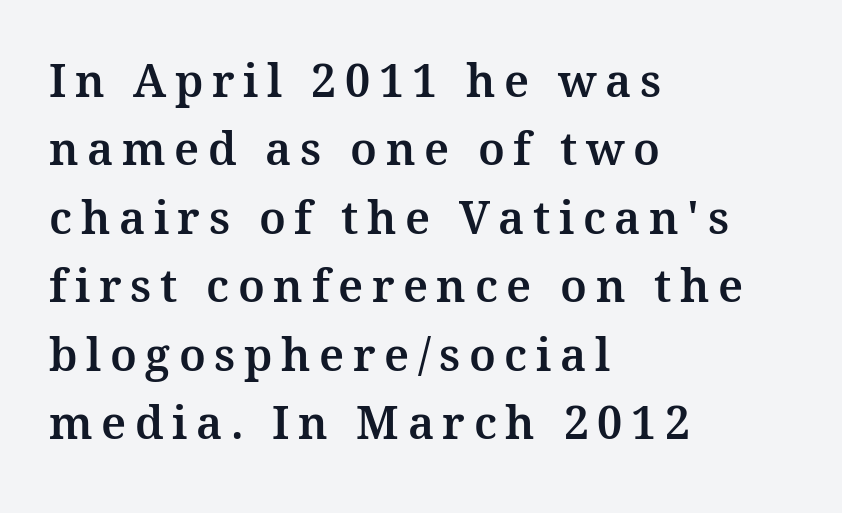
Q: Is the text italic (slanted)? A: No, it is upright.
Q: Is the typeface a serif or a sans-serif typeface? A: Serif.
Q: Is the text underlined? A: No.
Q: How is the paragraph aligned? A: Left-aligned.
Q: Is the spacing between lines tight, normal or loose? A: Normal.
Q: Width (condensed, normal, or wide)? A: Normal.
Q: Stroke contrast? A: Medium.
Q: x-height? A: Medium.
Q: Monospaced? A: No.
